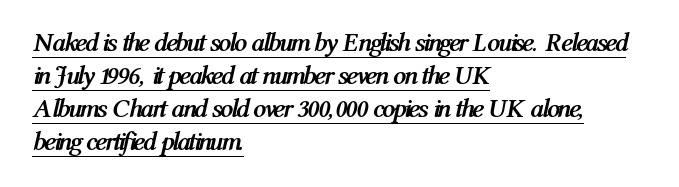
Q: Is the text bold? A: Yes.
Q: Is the text italic (slanted)? A: Yes, it leans right by about 12 degrees.
Q: Is the text underlined? A: Yes.
Q: How is the paragraph aligned? A: Left-aligned.
Q: Is the spacing between letters normal or unusually wide? A: Normal.
Q: Is the spacing between lines tight, normal or loose? A: Normal.
